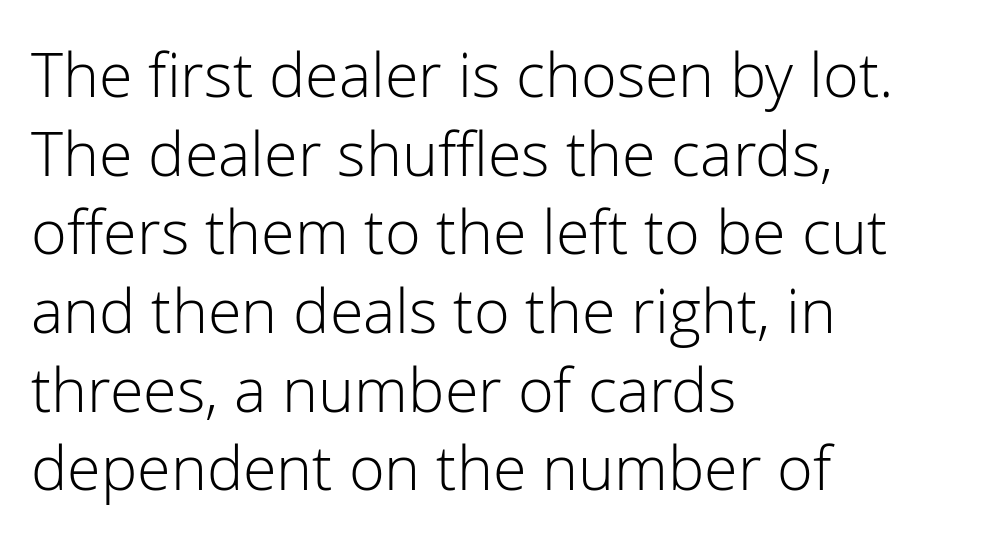
Compared with typical body copy, the letter spacing here is the same. Think of a printed novel: that variable character pitch is what you see here. Check the space under the baseline: it is left empty. Evenly set lines give the paragraph a standard silhouette. A typesetter would label this face a sans.
